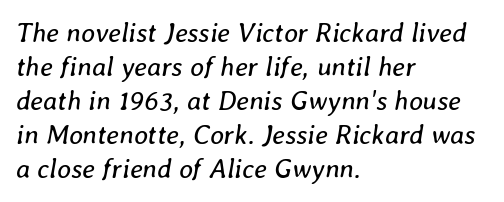
Weight: in the light-to-regular range. If you measured baseline to baseline, you'd find a middling distance. The lines are quadded left. Every character sits at an angle, as italics do. These lines keep a tight, regular rhythm from letter to letter. Lines of text with bare space underneath.
